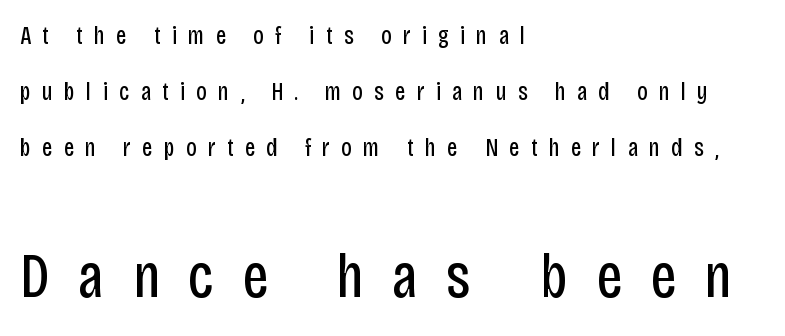
{"serif": "no", "italic": "no", "bold": "no", "weight": "regular", "width": "condensed", "stroke_contrast": "low", "x_height": "large", "monospaced": "no", "underline": "no", "align": "left", "line_spacing": "loose", "line_spacing_ratio": 2.24, "letter_spacing": "wide", "letter_spacing_em": 0.45, "larger_block": "second", "size_ratio": 2.52, "glyph_px": 63}
